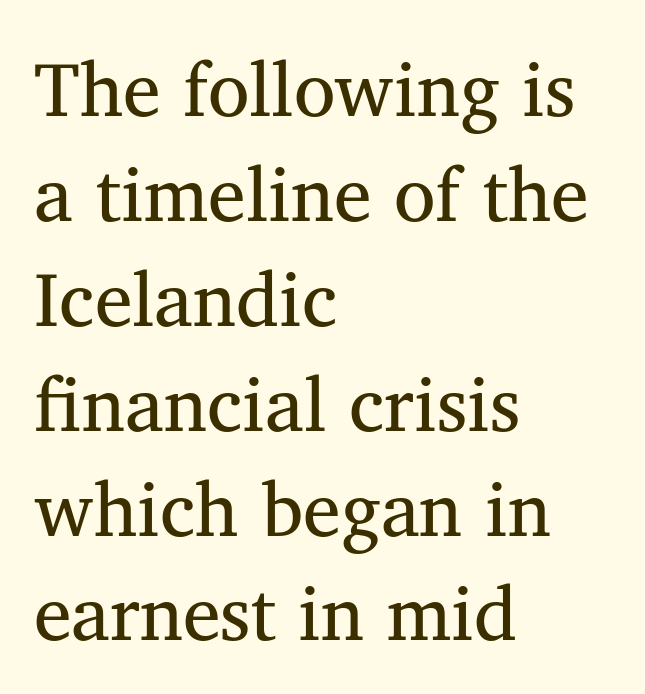
Q: Is the text bold? A: No.
Q: Is the text italic (slanted)? A: No, it is upright.
Q: Is the typeface a serif or a sans-serif typeface? A: Serif.
Q: Is the text underlined? A: No.
Q: How is the paragraph aligned? A: Left-aligned.
Q: Is the spacing between letters normal or unusually wide? A: Normal.
Q: Is the spacing between lines tight, normal or loose? A: Normal.
Q: Width (condensed, normal, or wide)? A: Normal.
Q: Stroke contrast? A: Medium.
Q: x-height? A: Medium.
Q: Monospaced? A: No.
